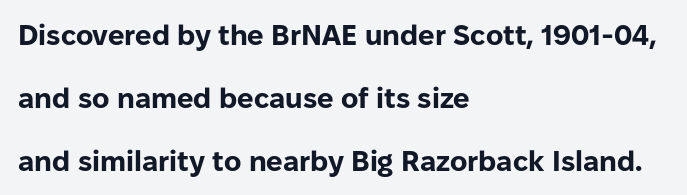
Compared with typical paragraphs, the rows here are farther apart. The rendering anchors every line to the left-hand side. The sample has been set heavy, in full bold. When letters stand straight like this, we call the style roman or upright. Spacing verdict: proportional, widths tailored to each character. Letters rest on an invisible, unmarked baseline.
